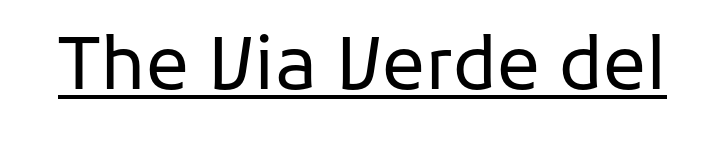
{"serif": "no", "italic": "no", "bold": "no", "weight": "regular", "width": "normal", "stroke_contrast": "low", "x_height": "medium", "monospaced": "no", "underline": "yes", "letter_spacing": "normal", "letter_spacing_em": 0.0, "glyph_px": 72}
